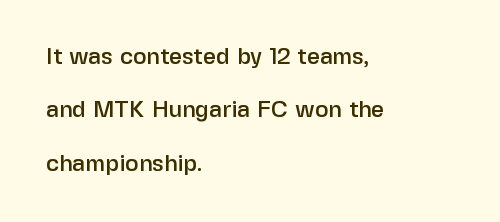
There is no visible air inserted between adjacent glyphs. If you drew a ruler down the left edge, every line would touch it. Words float on clear page, feet unadorned. You can tell it's not italic because the verticals are truly vertical. Notice the wide empty band between every row — that's loose leading.
